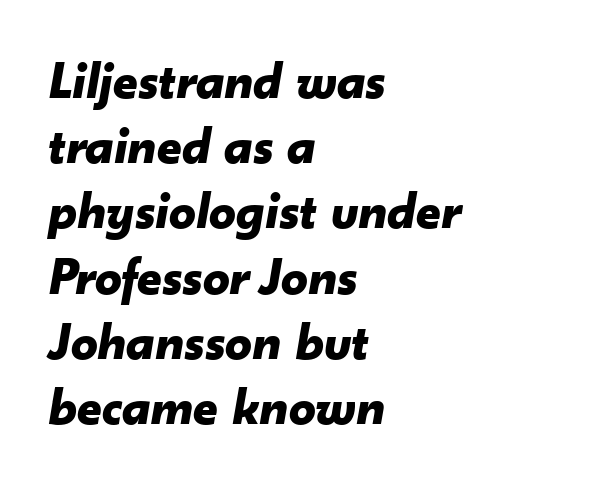
Q: Is the text bold? A: Yes.
Q: Is the text italic (slanted)? A: Yes, it leans right by about 10 degrees.
Q: Is the text underlined? A: No.
Q: How is the paragraph aligned? A: Left-aligned.
Q: Is the spacing between letters normal or unusually wide? A: Normal.
Q: Width (condensed, normal, or wide)? A: Normal.
Q: Stroke contrast? A: Low.
Q: x-height? A: Small.
Q: Monospaced? A: No.
